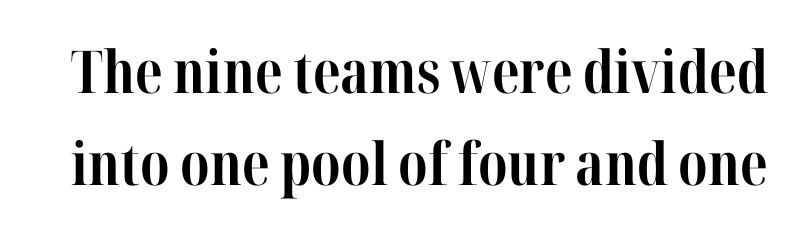
Note the varied advance widths — an 'i' is clearly narrower than an 'm'. In terms of letterspacing, this is plain default setting. Each new line begins a customary step beneath the previous one. The font's upright variant was chosen for this text.
